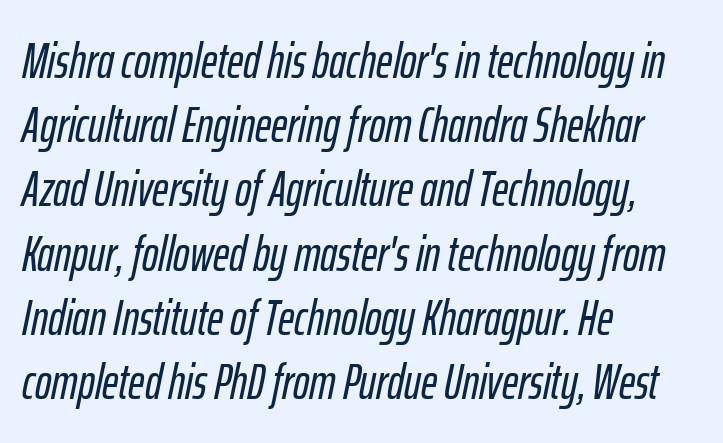
Q: Is the text italic (slanted)? A: Yes, it leans right by about 12 degrees.
Q: Is the text underlined? A: No.
Q: How is the paragraph aligned? A: Left-aligned.
Q: Is the spacing between letters normal or unusually wide? A: Normal.
Q: Is the spacing between lines tight, normal or loose? A: Normal.
Q: Width (condensed, normal, or wide)? A: Condensed.
Q: Stroke contrast? A: Low.
Q: x-height? A: Medium.
Q: Monospaced? A: No.
